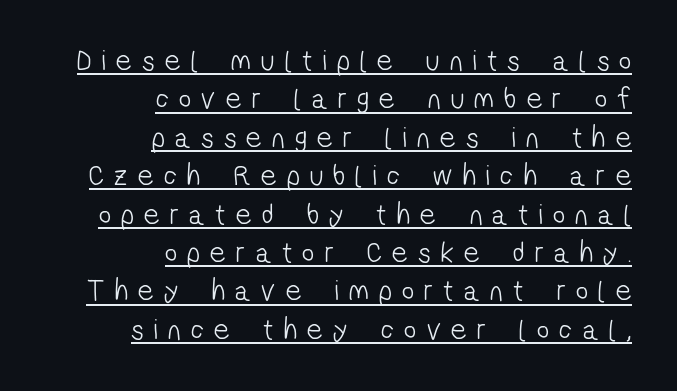
{"serif": "no", "bold": "no", "weight": "light", "width": "condensed", "stroke_contrast": "low", "x_height": "medium", "monospaced": "no", "underline": "yes", "align": "right", "line_spacing": "normal", "line_spacing_ratio": 1.28, "letter_spacing": "wide", "letter_spacing_em": 0.35, "glyph_px": 30}
